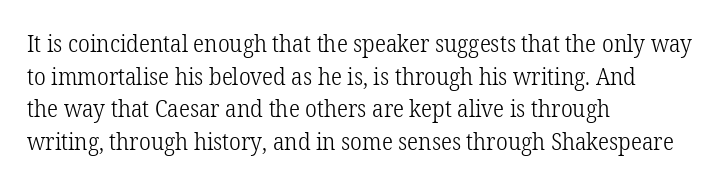
Characters follow at the spacing the type designer built in. The letterforms sit at book weight or below. Rendered with straight, roman letterforms. The rows are spaced the way most documents space them. The strip under each line holds only bare page.
